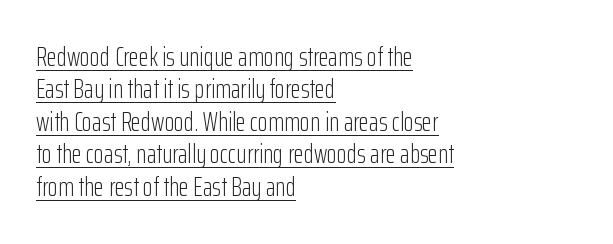
The image shows 26 px text type, upright; set left-aligned, normal line spacing (1.25x), normal letter spacing, underlined.
